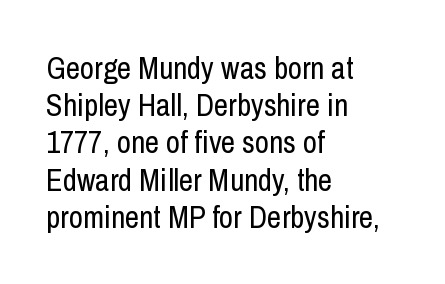
{"serif": "no", "italic": "no", "bold": "no", "weight": "regular", "width": "condensed", "stroke_contrast": "low", "x_height": "medium", "monospaced": "no", "underline": "no", "align": "left", "line_spacing_ratio": 1.2, "letter_spacing": "normal", "letter_spacing_em": 0.0, "glyph_px": 31}
